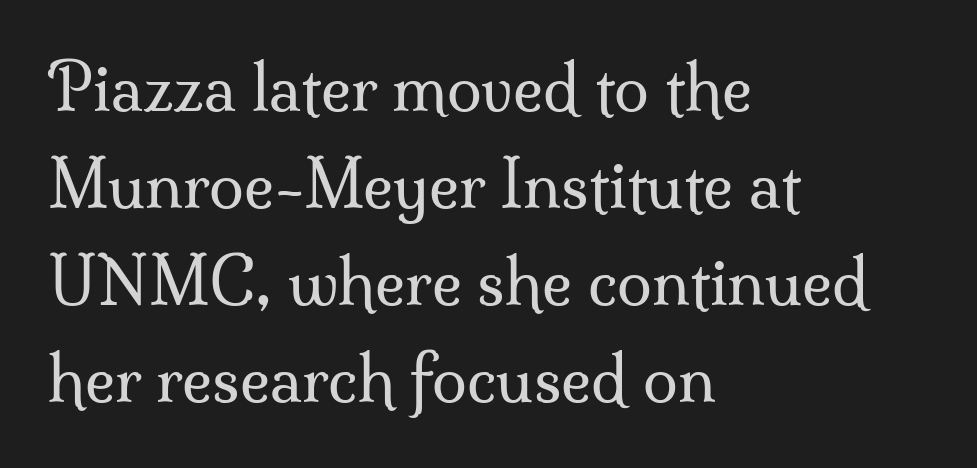
The image shows 63 px regular-weight serif type, upright; set left-aligned, normal line spacing (1.54x), normal letter spacing, not underlined; medium stroke contrast and a small x-height.
